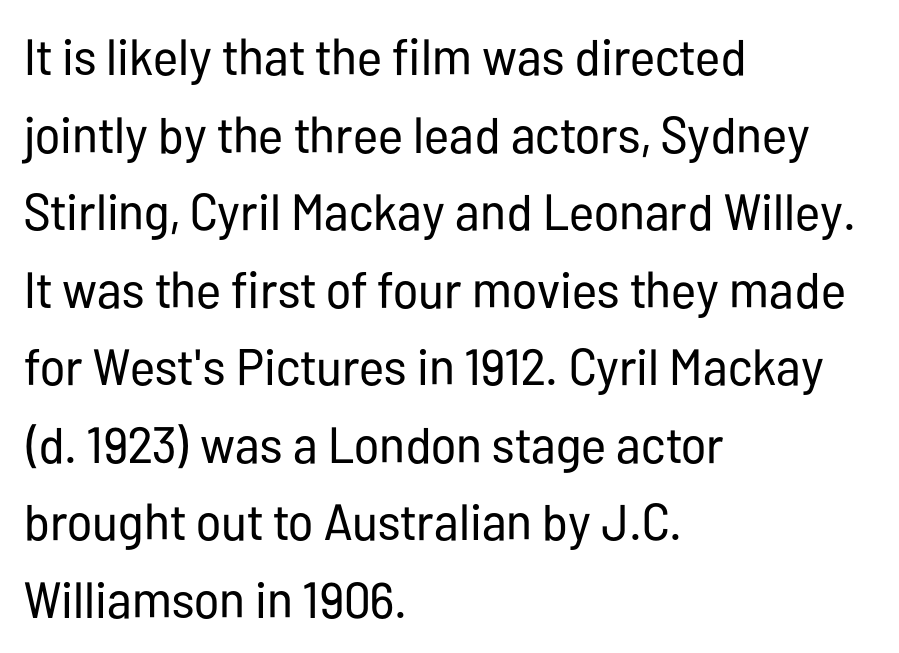
Line beginnings align vertically; line endings do not. The string is rendered with underlining switched off. Does the type have serifs? No, each stem ends abruptly. Do the characters align in a grid? No, the font is proportional. Every character sits straight up, as roman type does.
